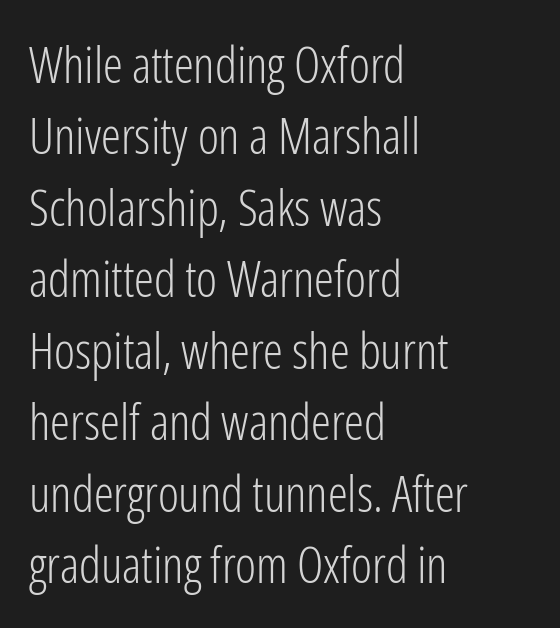
These lines stack with their left ends in a neat column. Decoration check: the copy has no underline. Proportional: the letters do not fall into vertical columns. Style check: upright.
